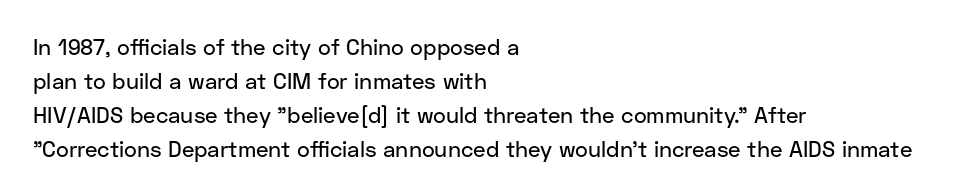
Q: Is the text italic (slanted)? A: No, it is upright.
Q: Is the text underlined? A: No.
Q: How is the paragraph aligned? A: Left-aligned.
Q: Is the spacing between letters normal or unusually wide? A: Normal.
Q: Is the spacing between lines tight, normal or loose? A: Normal.
